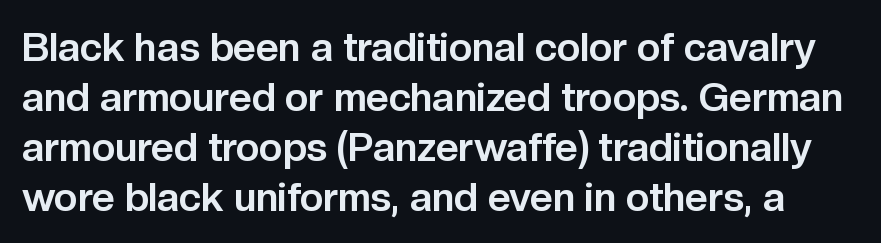
The image shows 40 px bold sans-serif type, upright; set normal line spacing (1.25x), normal letter spacing, not underlined; low stroke contrast and a medium x-height.
